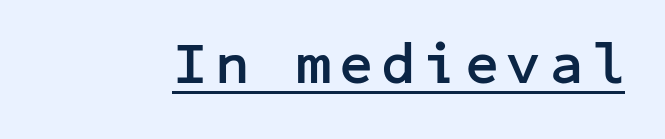
{"serif": "no", "italic": "no", "bold": "yes", "weight": "semibold", "width": "normal", "stroke_contrast": "low", "x_height": "medium", "underline": "yes", "glyph_px": 58}
